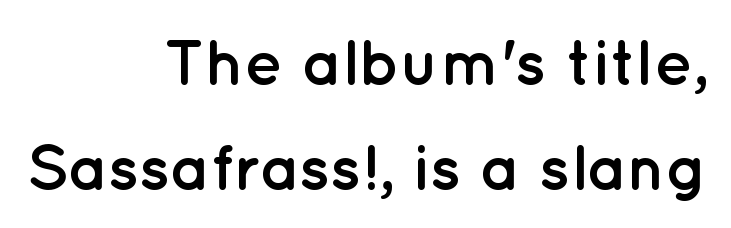
{"serif": "no", "italic": "no", "bold": "yes", "weight": "semibold", "width": "normal", "stroke_contrast": "low", "x_height": "medium", "monospaced": "no", "underline": "no", "align": "right", "line_spacing": "normal", "line_spacing_ratio": 1.64, "letter_spacing": "normal", "letter_spacing_em": 0.0, "glyph_px": 64}
